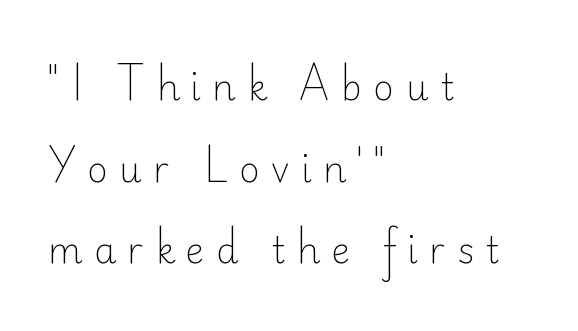
{"serif": "no", "italic": "no", "bold": "no", "weight": "light", "width": "normal", "stroke_contrast": "low", "x_height": "small", "monospaced": "no", "underline": "no", "align": "left", "line_spacing": "loose", "line_spacing_ratio": 2.27, "letter_spacing": "wide", "letter_spacing_em": 0.31, "glyph_px": 36}
